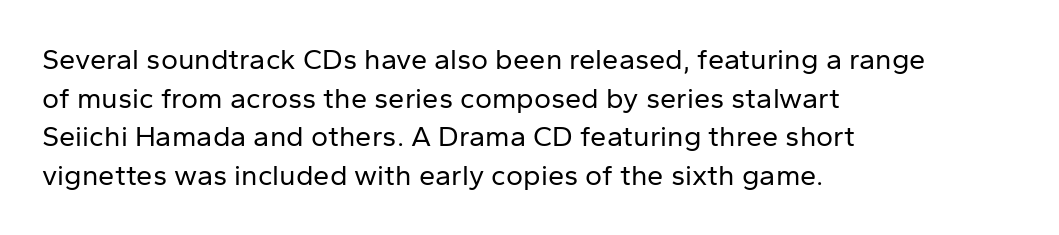
The image shows 29 px regular-weight sans-serif type, upright; set left-aligned, normal line spacing (1.33x), normal letter spacing, not underlined; low stroke contrast and a medium x-height.
